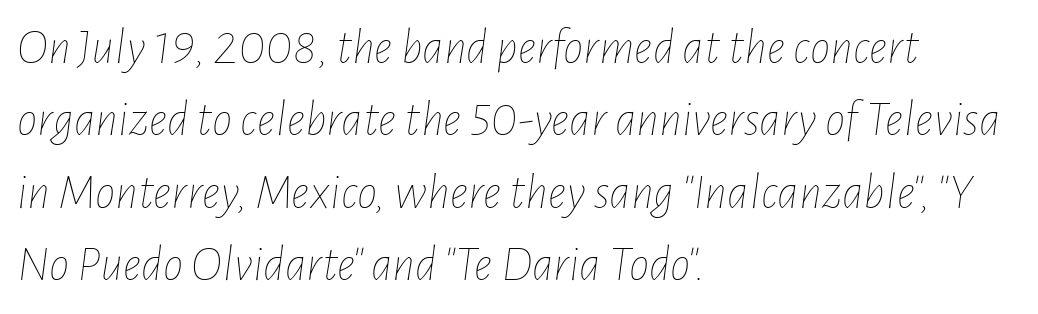
Q: Is the text bold? A: No.
Q: Is the text italic (slanted)? A: Yes, it leans right by about 7 degrees.
Q: Is the text underlined? A: No.
Q: How is the paragraph aligned? A: Left-aligned.
Q: Is the spacing between letters normal or unusually wide? A: Normal.
Q: Is the spacing between lines tight, normal or loose? A: Normal.
Q: Width (condensed, normal, or wide)? A: Condensed.
Q: Stroke contrast? A: Low.
Q: x-height? A: Medium.
Q: Monospaced? A: No.
